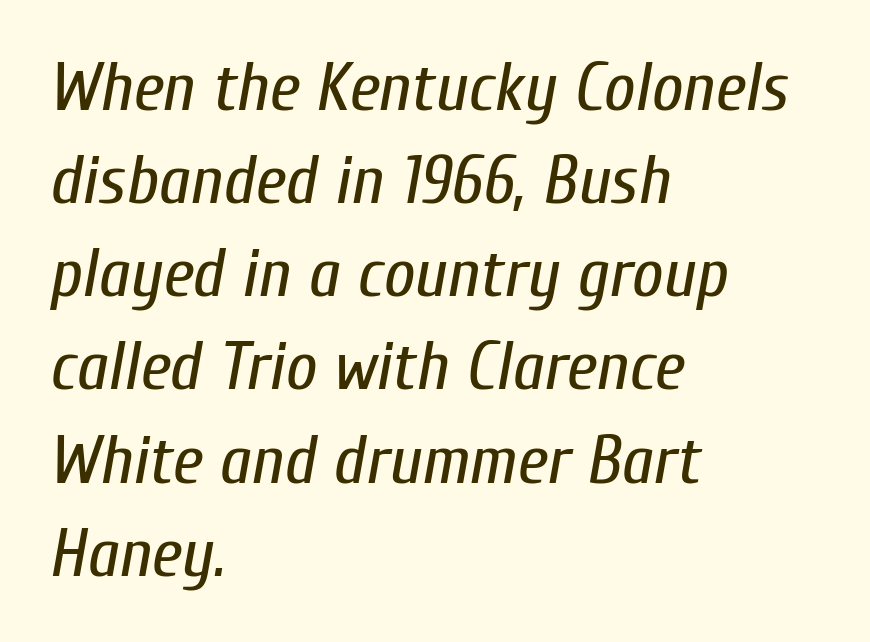
{"italic": "yes", "lean": "right", "slant_degrees": 10, "bold": "no", "weight": "regular", "width": "condensed", "stroke_contrast": "low", "x_height": "medium", "monospaced": "no", "underline": "no", "align": "left", "line_spacing": "normal", "line_spacing_ratio": 1.35, "letter_spacing": "normal", "letter_spacing_em": 0.0, "glyph_px": 69}
